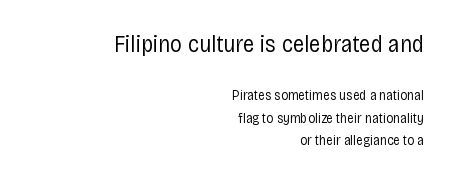
The image shows 24 px text type, upright; set right-aligned, normal line spacing (1.59x), normal letter spacing, not underlined; the first (top) block is 1.71x larger.
